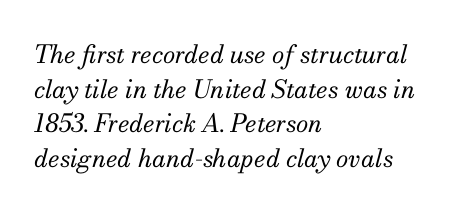
Compared with typical body copy, the letter spacing here is the same. Does the copy run flush right? No — it runs flush left. There's an unmistakable incline to the writing here. The rows are spaced the way most documents space them. Ink coverage per letter is moderate at most.
